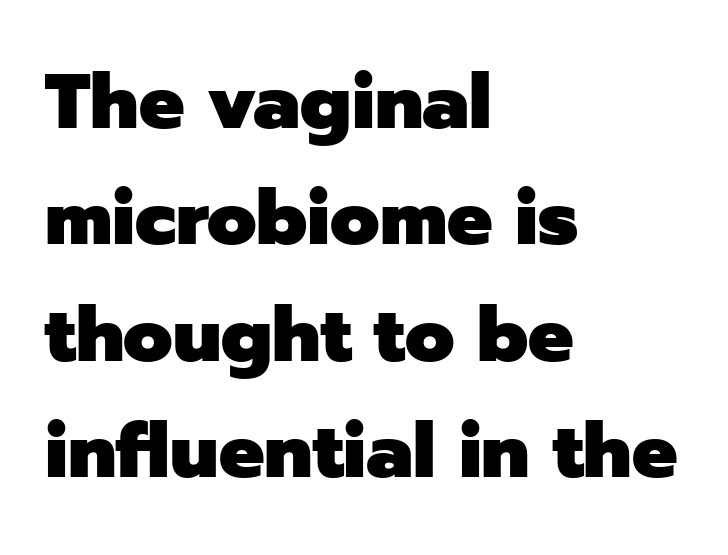
Does the leading feel generous? No, just average. This rendering features lettering with no underline. The paragraph has a hard left edge and a soft right edge. Character widths vary here, with narrow letters taking less room than wide ones. In terms of letterspacing, this is plain default setting.
